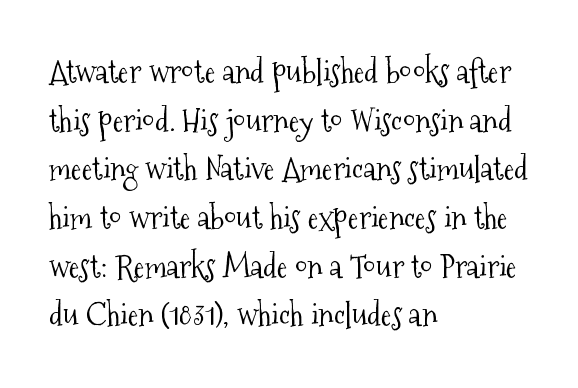
Q: Is the text bold? A: No.
Q: Is the text italic (slanted)? A: No, it is upright.
Q: Is the typeface a serif or a sans-serif typeface? A: Serif.
Q: Is the text underlined? A: No.
Q: How is the paragraph aligned? A: Left-aligned.
Q: Is the spacing between letters normal or unusually wide? A: Normal.
Q: Is the spacing between lines tight, normal or loose? A: Normal.
Q: Width (condensed, normal, or wide)? A: Condensed.
Q: Stroke contrast? A: Medium.
Q: x-height? A: Medium.
Q: Monospaced? A: No.
